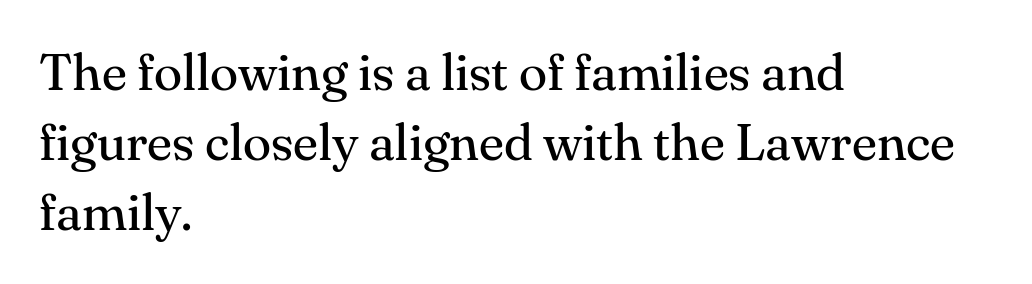
Q: Is the text bold? A: No.
Q: Is the text italic (slanted)? A: No, it is upright.
Q: Is the typeface a serif or a sans-serif typeface? A: Serif.
Q: Is the text underlined? A: No.
Q: How is the paragraph aligned? A: Left-aligned.
Q: Is the spacing between letters normal or unusually wide? A: Normal.
Q: Is the spacing between lines tight, normal or loose? A: Normal.
Q: Width (condensed, normal, or wide)? A: Normal.
Q: Stroke contrast? A: Medium.
Q: x-height? A: Small.
Q: Monospaced? A: No.
